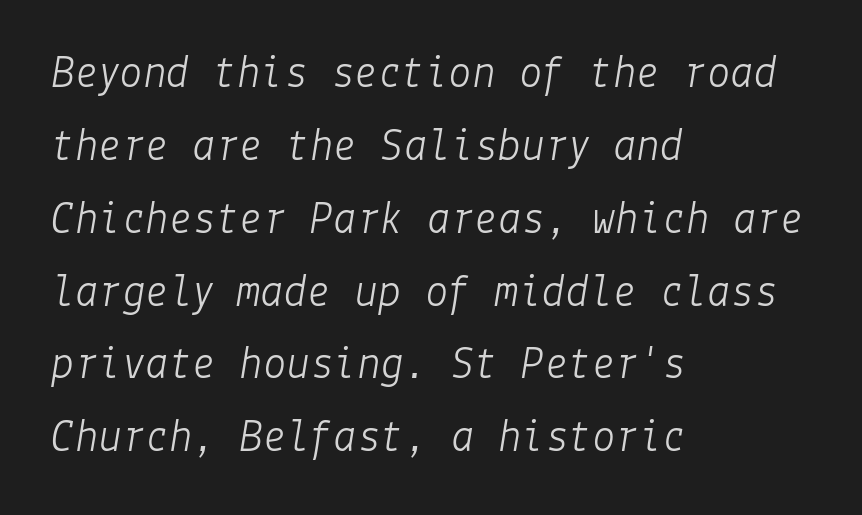
Q: Is the text bold? A: No.
Q: Is the text italic (slanted)? A: Yes, it leans right by about 9 degrees.
Q: Is the text underlined? A: No.
Q: How is the paragraph aligned? A: Left-aligned.
Q: Is the spacing between letters normal or unusually wide? A: Normal.
Q: Is the spacing between lines tight, normal or loose? A: Normal.
Q: Width (condensed, normal, or wide)? A: Normal.
Q: Stroke contrast? A: Low.
Q: x-height? A: Medium.
